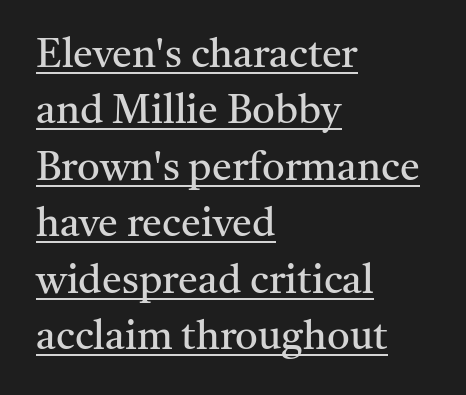
Q: Is the text bold? A: No.
Q: Is the text italic (slanted)? A: No, it is upright.
Q: Is the typeface a serif or a sans-serif typeface? A: Serif.
Q: Is the text underlined? A: Yes.
Q: How is the paragraph aligned? A: Left-aligned.
Q: Is the spacing between letters normal or unusually wide? A: Normal.
Q: Is the spacing between lines tight, normal or loose? A: Normal.
Q: Width (condensed, normal, or wide)? A: Normal.
Q: Stroke contrast? A: Medium.
Q: x-height? A: Medium.
Q: Monospaced? A: No.
